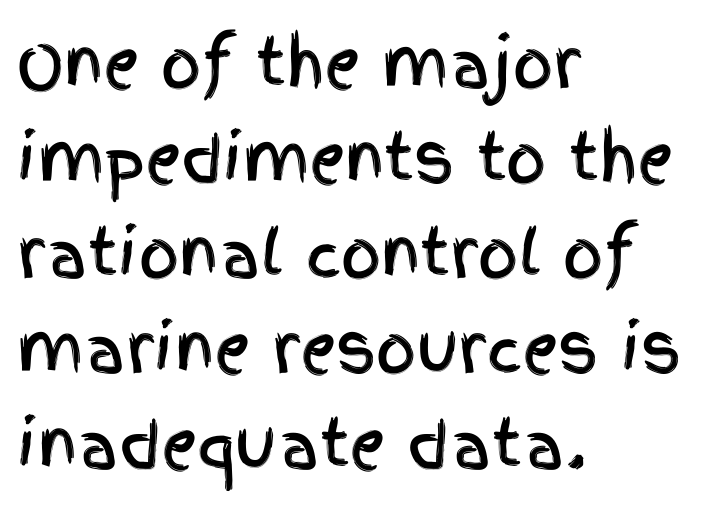
{"serif": "no", "italic": "no", "width": "condensed", "x_height": "large", "monospaced": "no", "underline": "no", "align": "left", "line_spacing": "normal", "line_spacing_ratio": 1.51, "letter_spacing": "normal", "letter_spacing_em": 0.0, "glyph_px": 63}
